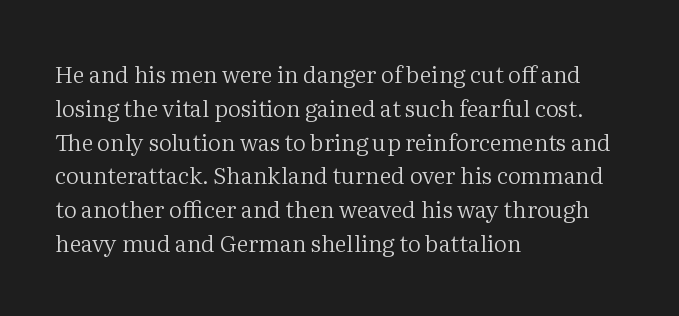
{"italic": "no", "bold": "no", "underline": "no", "align": "left", "line_spacing": "normal", "line_spacing_ratio": 1.47, "letter_spacing": "normal", "letter_spacing_em": 0.0, "glyph_px": 23}
